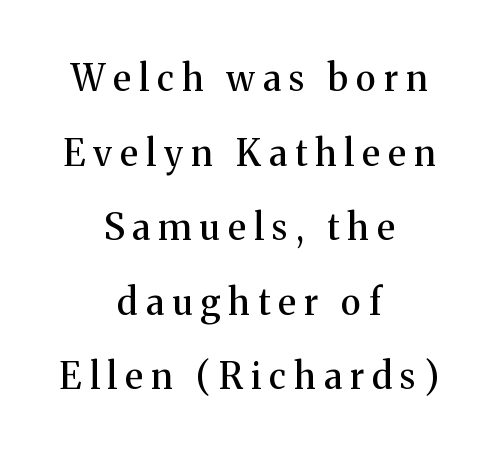
Q: Is the text italic (slanted)? A: No, it is upright.
Q: Is the typeface a serif or a sans-serif typeface? A: Serif.
Q: Is the text underlined? A: No.
Q: How is the paragraph aligned? A: Centered.
Q: Is the spacing between letters normal or unusually wide? A: Unusually wide.
Q: Is the spacing between lines tight, normal or loose? A: Loose.
Q: Width (condensed, normal, or wide)? A: Normal.
Q: Stroke contrast? A: Medium.
Q: x-height? A: Medium.
Q: Monospaced? A: No.
